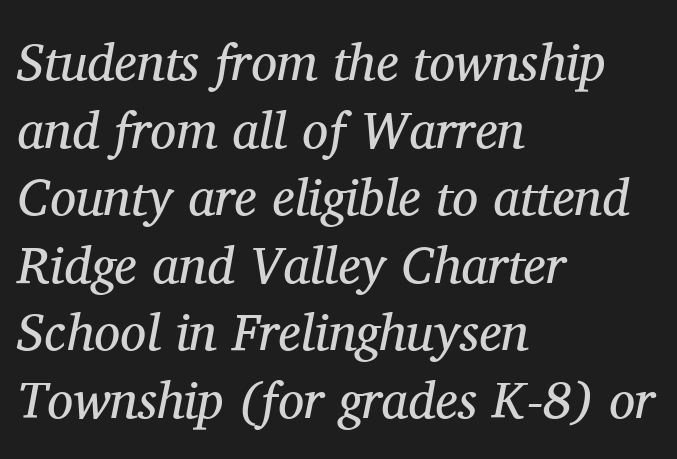
Q: Is the text bold? A: No.
Q: Is the text italic (slanted)? A: Yes, it leans right by about 11 degrees.
Q: Is the typeface a serif or a sans-serif typeface? A: Serif.
Q: Is the text underlined? A: No.
Q: How is the paragraph aligned? A: Left-aligned.
Q: Is the spacing between letters normal or unusually wide? A: Normal.
Q: Is the spacing between lines tight, normal or loose? A: Normal.
Q: Width (condensed, normal, or wide)? A: Normal.
Q: Stroke contrast? A: Medium.
Q: x-height? A: Medium.
Q: Monospaced? A: No.
